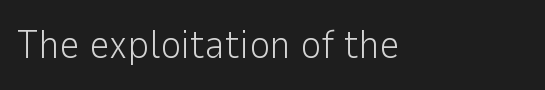
The paragraph shown leans on its left margin. In terms of letterspacing, this is plain default setting. If you drew a line through each stem, it would be perfectly vertical. No extra ink here — the face is not bold. Look at the bottom of the vertical strokes: they stop flat, with no serifs.
